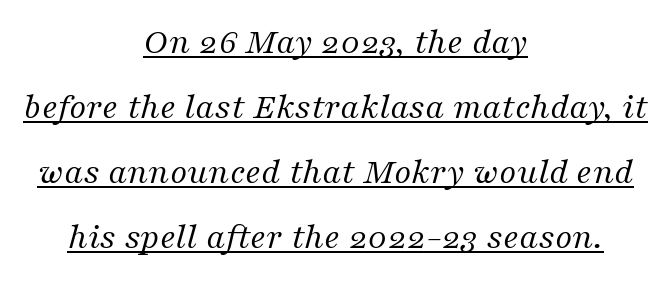
Counters stay open thanks to moderate or lighter strokes. The typesetter has applied underlining to the passage shown. The letters advance in unequal steps, a hallmark of proportional type. To sum up the face: it has serifs. Emphasis-style slanted type is in use. The rag falls on both sides of this text block equally.
